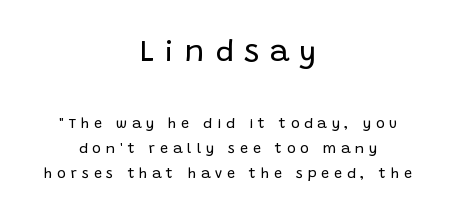
The space directly below the letters is spotless. The axis of the letterforms is exactly vertical. The more generous point size was reserved for the upper chunk. The typesetting does not lean heavy: it is not bold.
